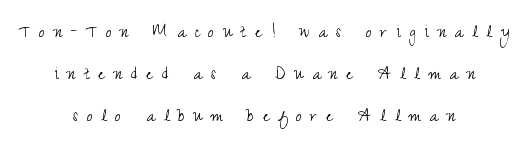
{"italic": "no", "bold": "no", "underline": "no", "align": "center", "line_spacing": "loose", "line_spacing_ratio": 2.09, "letter_spacing": "wide", "letter_spacing_em": 0.44, "glyph_px": 20}
